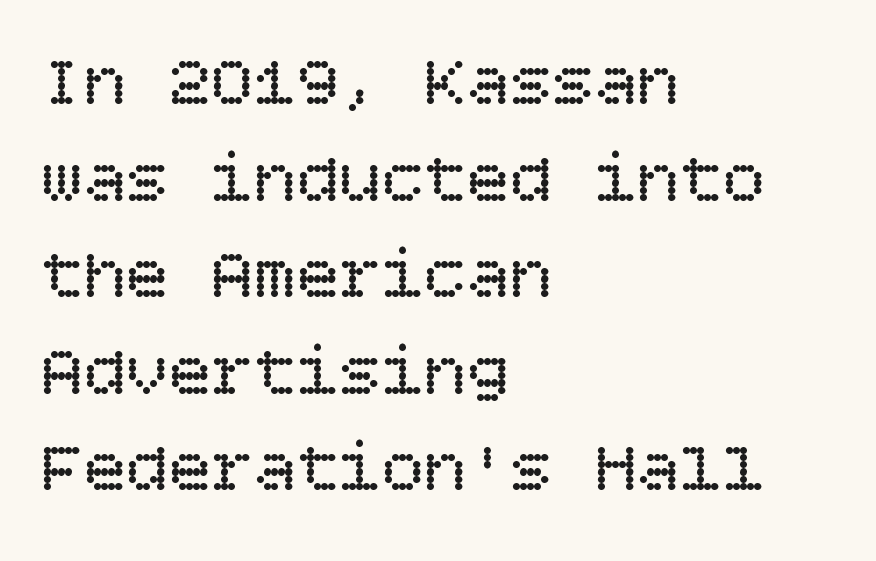
Q: Is the text bold? A: No.
Q: Is the text italic (slanted)? A: No, it is upright.
Q: Is the text underlined? A: No.
Q: How is the paragraph aligned? A: Left-aligned.
Q: Is the spacing between letters normal or unusually wide? A: Normal.
Q: Is the spacing between lines tight, normal or loose? A: Normal.
Q: Width (condensed, normal, or wide)? A: Normal.
Q: Stroke contrast? A: Low.
Q: x-height? A: Large.
